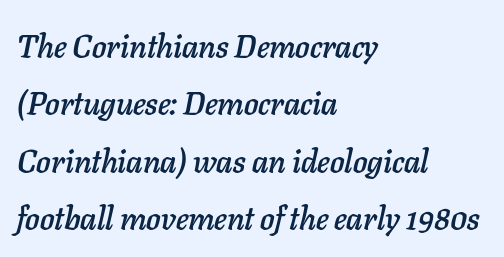
Q: Is the text italic (slanted)? A: Yes, it leans right by about 11 degrees.
Q: Is the text underlined? A: No.
Q: How is the paragraph aligned? A: Left-aligned.
Q: Is the spacing between letters normal or unusually wide? A: Normal.
Q: Width (condensed, normal, or wide)? A: Normal.
Q: Stroke contrast? A: Low.
Q: x-height? A: Medium.
Q: Monospaced? A: No.
